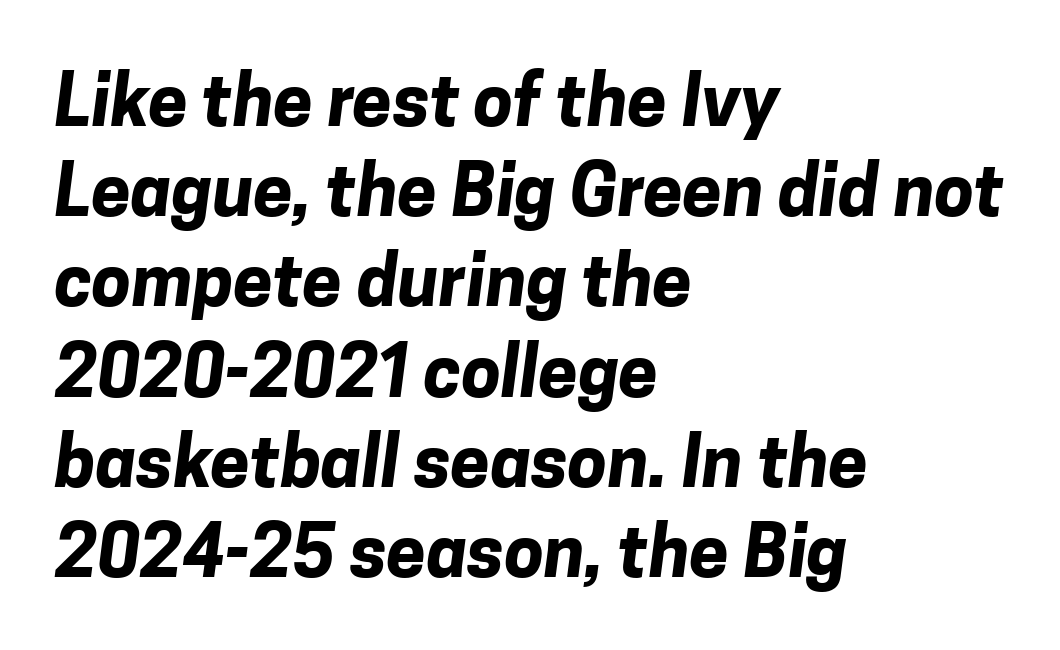
{"serif": "no", "bold": "yes", "weight": "bold", "width": "normal", "stroke_contrast": "low", "x_height": "medium", "monospaced": "no", "underline": "no", "align": "left", "line_spacing": "normal", "line_spacing_ratio": 1.27, "letter_spacing": "normal", "letter_spacing_em": 0.0, "glyph_px": 71}
